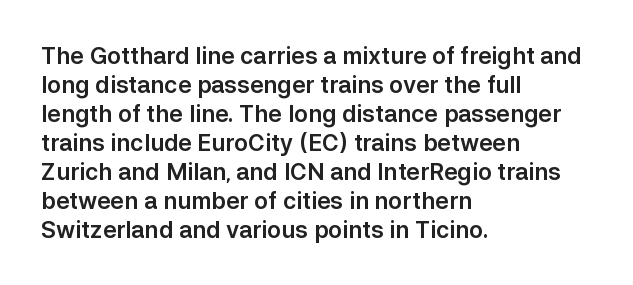
The image shows 23 px text type, upright; set left-aligned, normal line spacing (1.26x), normal letter spacing, not underlined.
